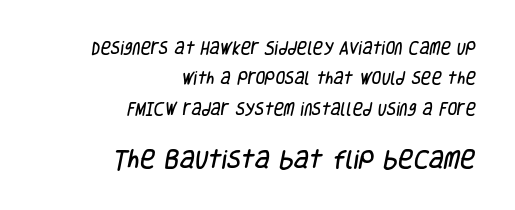
Q: Is the text underlined? A: No.
Q: How is the paragraph aligned? A: Right-aligned.
Q: Is the spacing between letters normal or unusually wide? A: Normal.
Q: Is the spacing between lines tight, normal or loose? A: Loose.
Q: Which block of text is set in a larger size, the first (top) or the second (bottom)? A: The second (bottom) one.
